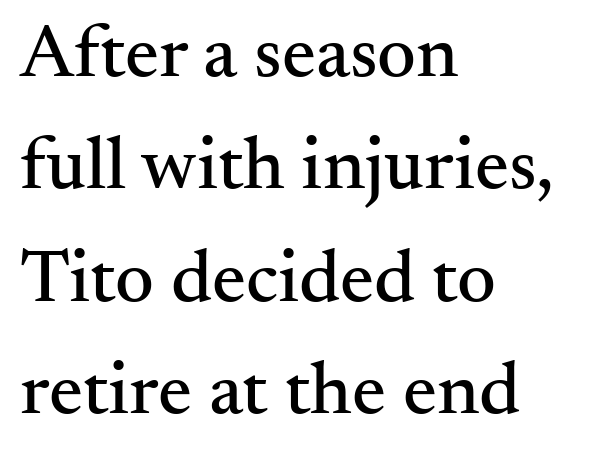
Note the varied advance widths — an 'i' is clearly narrower than an 'm'. A student would call this left alignment; a typographer would say flush left, rag right. This block has exactly the height ordinary leading produces. Notice how the stems are strictly vertical — no italics here.
